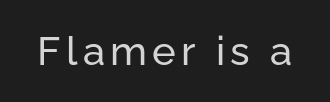
Ordinary non-slanted type is in use. Descender tails drop into unmarked territory. A typesetter would call this proportional, since set widths differ per character. Grotesque or geometric, the face here clearly has no serifs.
